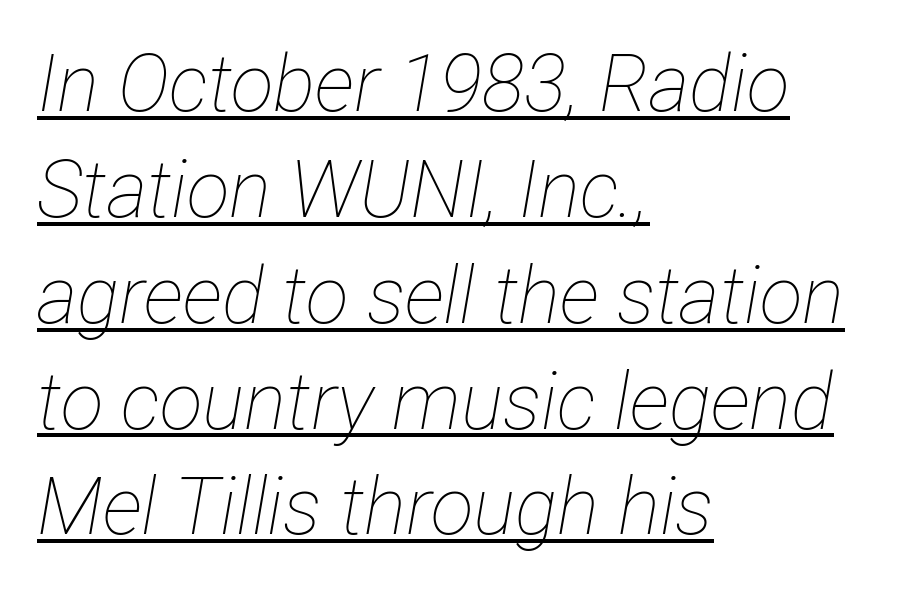
Here the designer chose a conventional face with non-uniform glyph widths. If you measured baseline to baseline, you'd find a middling distance. What decoration does the sample have? An underline. Weight: not bold — regular or lighter. There's an unmistakable incline to the writing here. How are the letters spaced? Ordinarily, with no added tracking.
